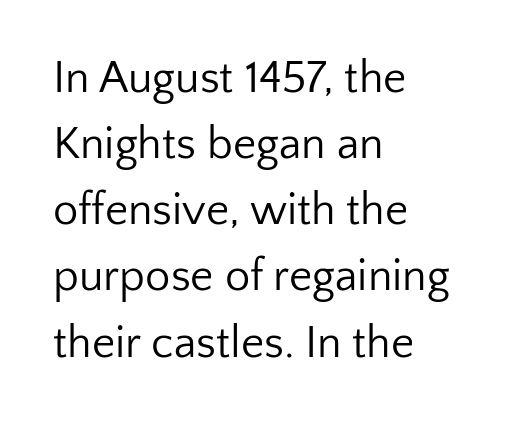
The image shows 45 px regular-weight sans-serif type, upright; set left-aligned, normal line spacing (1.47x), normal letter spacing, not underlined; low stroke contrast and a medium x-height.
